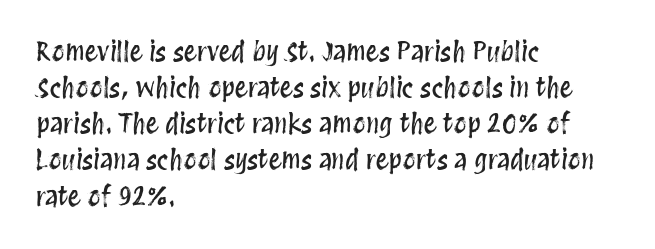
A typesetter would mark this as roman, not italic. Every row of glyphs begins at an identical x-position on the left. Descenders are the only things crossing below the line. Horizontal bands of white between lines are of average thickness.
